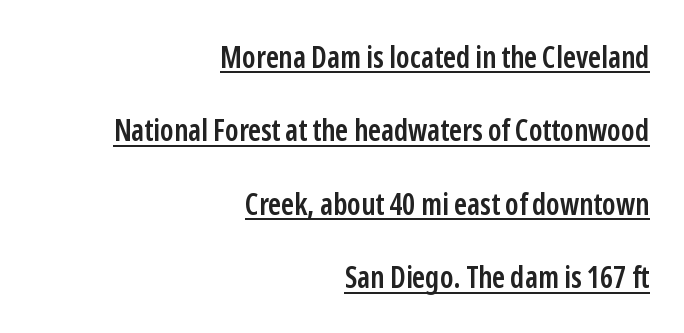
{"serif": "no", "italic": "no", "bold": "semi", "weight": "semibold", "width": "condensed", "stroke_contrast": "low", "x_height": "medium", "monospaced": "no", "underline": "yes", "align": "right", "line_spacing": "loose", "line_spacing_ratio": 2.45, "letter_spacing": "normal", "letter_spacing_em": 0.0, "glyph_px": 30}
